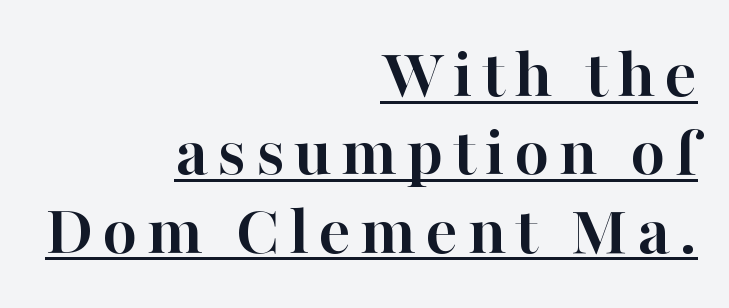
Q: Is the text bold? A: Yes.
Q: Is the text italic (slanted)? A: No, it is upright.
Q: Is the typeface a serif or a sans-serif typeface? A: Serif.
Q: Is the text underlined? A: Yes.
Q: How is the paragraph aligned? A: Right-aligned.
Q: Is the spacing between lines tight, normal or loose? A: Tight.
Q: Width (condensed, normal, or wide)? A: Normal.
Q: Stroke contrast? A: High.
Q: x-height? A: Medium.
Q: Monospaced? A: No.
